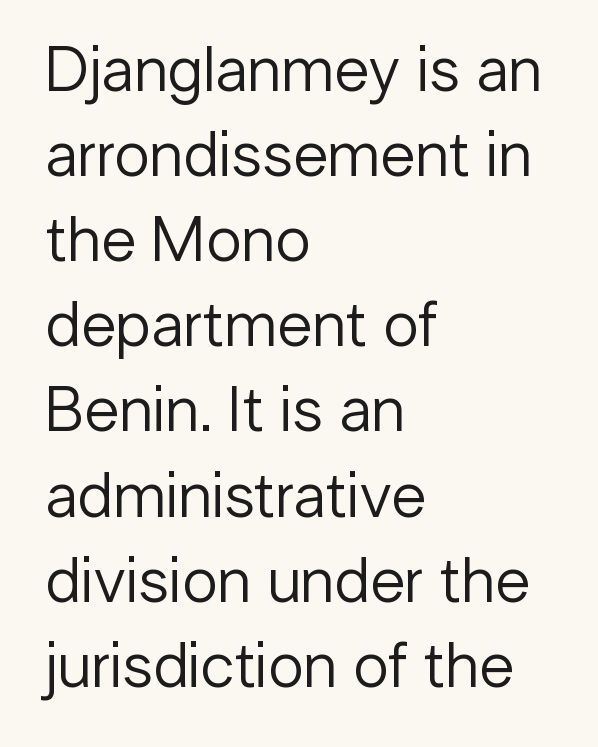
{"serif": "no", "italic": "no", "bold": "no", "weight": "regular", "width": "normal", "stroke_contrast": "low", "x_height": "medium", "monospaced": "no", "underline": "no", "align": "left", "line_spacing": "normal", "line_spacing_ratio": 1.33, "letter_spacing": "normal", "letter_spacing_em": 0.0, "glyph_px": 64}
